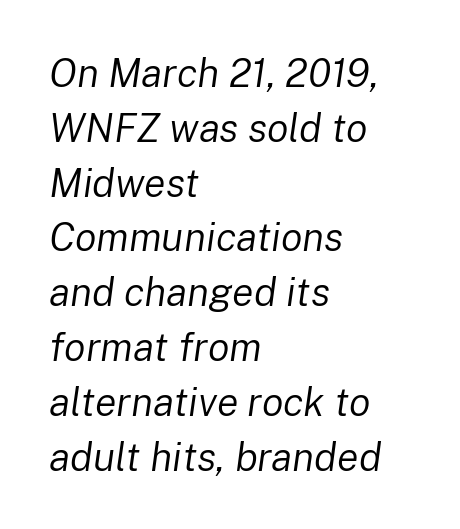
A student would call this left alignment; a typographer would say flush left, rag right. Each stroke keeps to a modest, everyday thickness or less. Do the characters align in a grid? No, the font is proportional. The rendering applies a slant to the glyphs. Summary of vertical rhythm: regular, with standard interline spacing.
